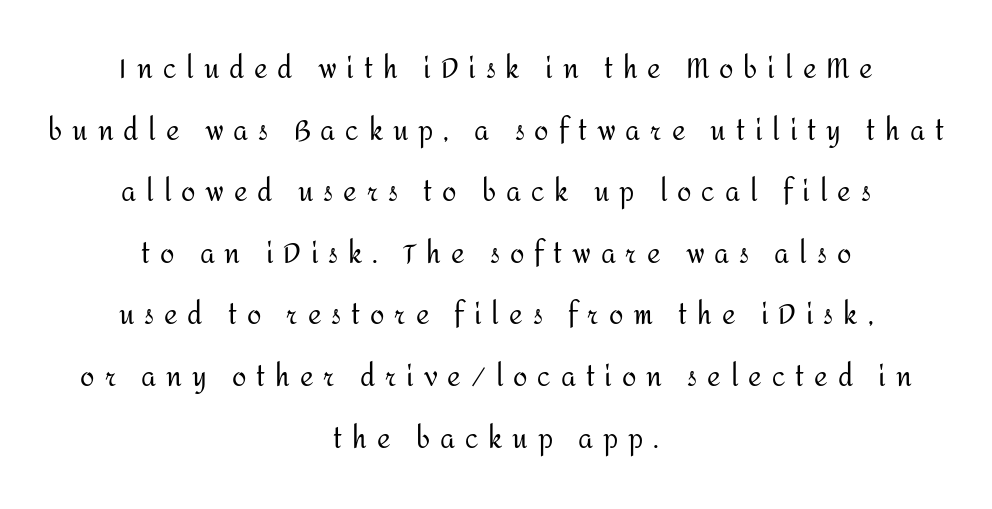
Q: Is the text bold? A: No.
Q: Is the text italic (slanted)? A: No, it is upright.
Q: Is the text underlined? A: No.
Q: How is the paragraph aligned? A: Centered.
Q: Is the spacing between letters normal or unusually wide? A: Unusually wide.
Q: Is the spacing between lines tight, normal or loose? A: Loose.
